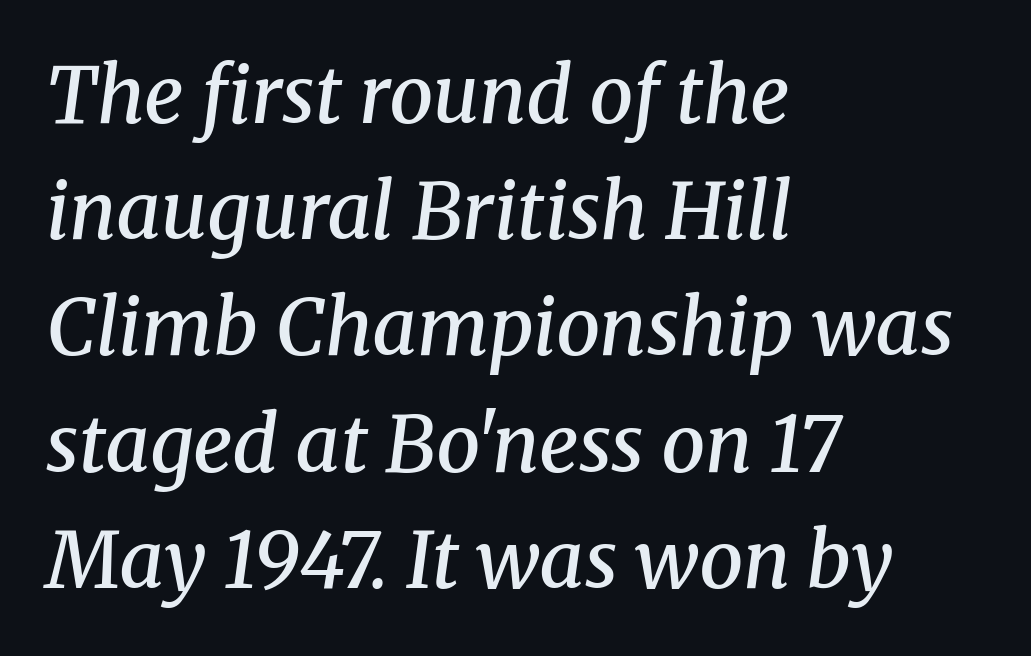
Inter-character spacing is left at the font's built-in metrics. The glyphs in this specimen are seriffed. Just letters on the line, the space beneath them empty. Horizontal bands of white between lines are of average thickness. The glyphs have the mass of a demibold cut, below bold. The lettering tilts uniformly, giving the passage an italic look.
